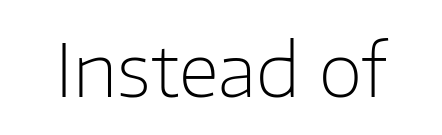
The image shows 72 px light sans-serif type, upright; set normal letter spacing, not underlined; low stroke contrast and a medium x-height.
